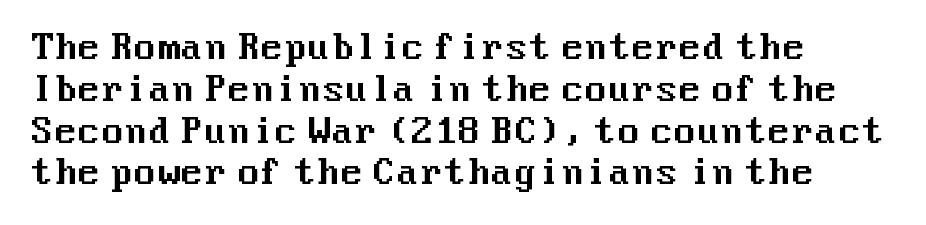
Characters follow at the spacing the type designer built in. Teacher's note: observe the even left margin — that is flush-left alignment. Each row of text sits above clean, open space. These lines are composed in type without serifs. Does the lettering tilt? It doesn't — this is upright.
